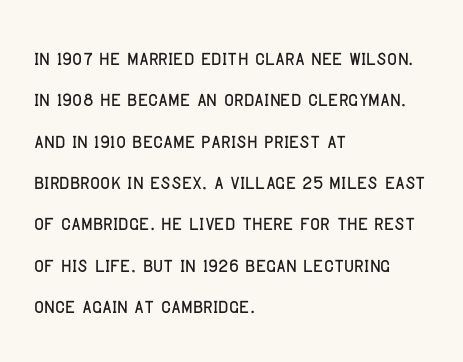
{"italic": "no", "underline": "no", "align": "left", "line_spacing": "normal", "line_spacing_ratio": 1.53, "letter_spacing": "normal", "letter_spacing_em": 0.0, "glyph_px": 27}
